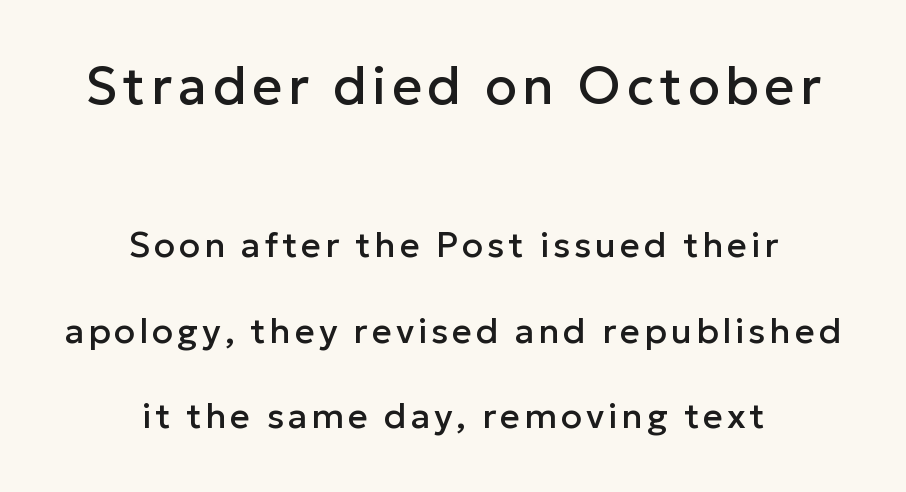
Type style note: lacks serifs. One glance says open: line gaps are wider than usual. Horizontally, the lines are justified to the midpoint only. The gap between lines stays unmarked. Designer's note — italics off, roman on. Two sizes are in play, and the larger belongs to the first block.
